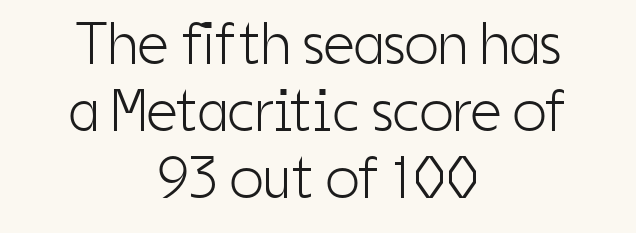
Q: Is the text bold? A: No.
Q: Is the text italic (slanted)? A: No, it is upright.
Q: Is the typeface a serif or a sans-serif typeface? A: Sans-serif.
Q: Is the text underlined? A: No.
Q: How is the paragraph aligned? A: Centered.
Q: Is the spacing between letters normal or unusually wide? A: Normal.
Q: Is the spacing between lines tight, normal or loose? A: Tight.
Q: Width (condensed, normal, or wide)? A: Condensed.
Q: Stroke contrast? A: Low.
Q: x-height? A: Medium.
Q: Monospaced? A: No.
